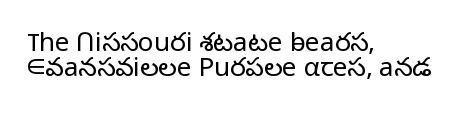
How would I describe the line gaps? Narrow and economical. Visually the block forms a straight wall on the left and a jagged coastline on the right. The face looks like a standard text weight, possibly lighter. In terms of posture, this sample is upright. The type is set solid horizontally, with unmodified tracking.
